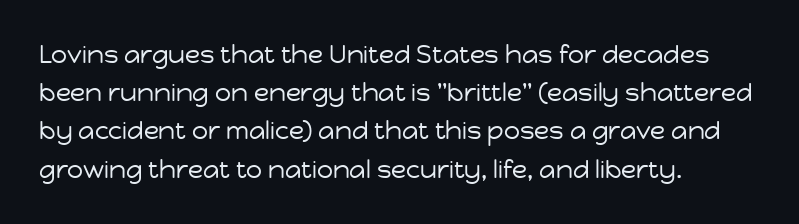
The glyphs are unaccompanied by any horizontal stroke below them. Posture: vertical. These lines keep a tight, regular rhythm from letter to letter. Interline gaps are of average width in this sample. The paragraph shown leans on its left margin.
